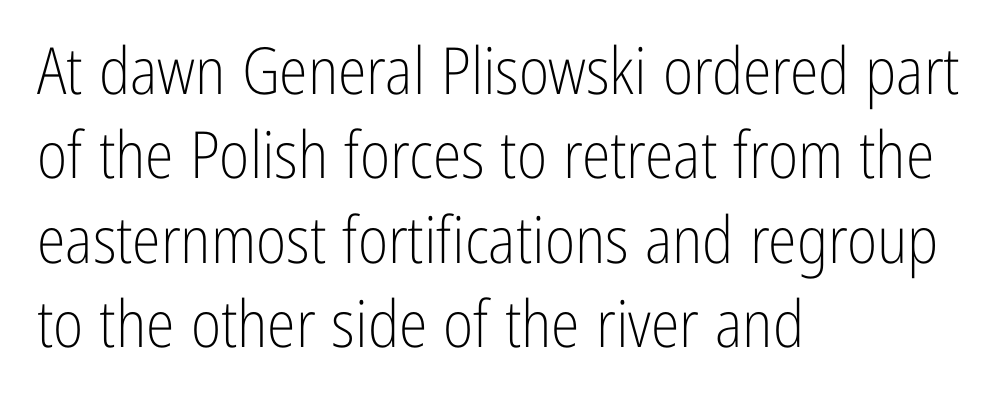
The image shows 65 px light, condensed sans-serif type, upright; set left-aligned, normal line spacing (1.3x), normal letter spacing, not underlined; low stroke contrast and a medium x-height.
